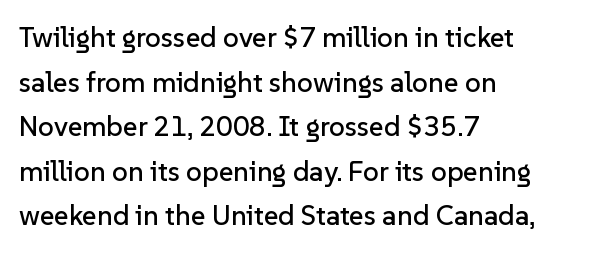
Q: Is the text italic (slanted)? A: No, it is upright.
Q: Is the typeface a serif or a sans-serif typeface? A: Sans-serif.
Q: Is the text underlined? A: No.
Q: How is the paragraph aligned? A: Left-aligned.
Q: Is the spacing between letters normal or unusually wide? A: Normal.
Q: Is the spacing between lines tight, normal or loose? A: Normal.
Q: Width (condensed, normal, or wide)? A: Normal.
Q: Stroke contrast? A: Low.
Q: x-height? A: Medium.
Q: Monospaced? A: No.
